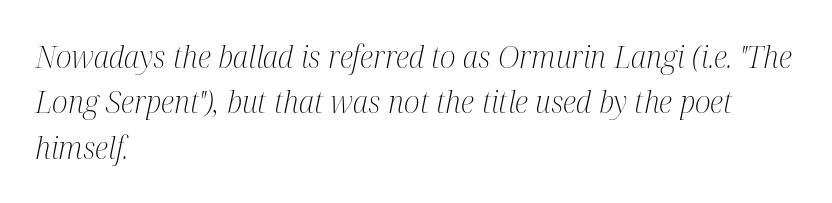
The image shows 30 px light, condensed serif type, italic (leaning right); set left-aligned, normal line spacing (1.51x), normal letter spacing, not underlined; medium stroke contrast and a medium x-height.
